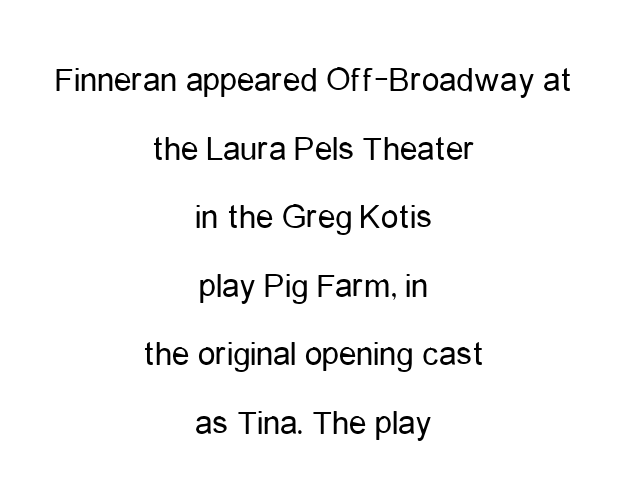
No letter is thick-stroked: the sample isn't bold. The block of text is sparse from top to bottom, with ample space between rows. Looks like regular typesetting: each glyph gets only the width it needs. Rule under the text: the space is simply empty. The paragraph shown floats in the horizontal middle.
